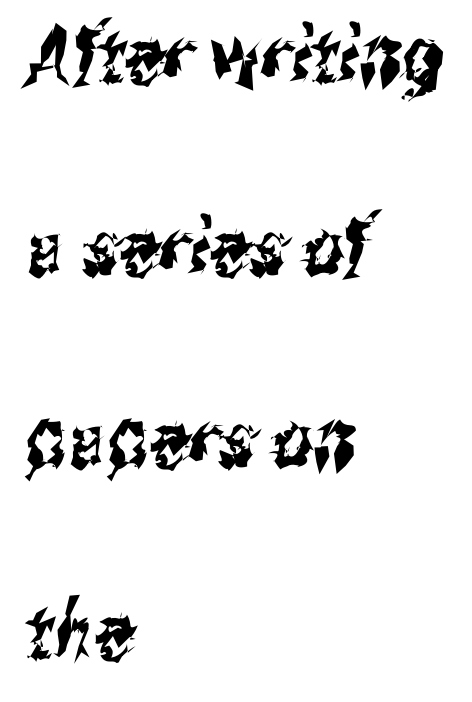
Q: Is the typeface a serif or a sans-serif typeface? A: Sans-serif.
Q: Is the text underlined? A: No.
Q: How is the paragraph aligned? A: Left-aligned.
Q: Is the spacing between letters normal or unusually wide? A: Normal.
Q: Is the spacing between lines tight, normal or loose? A: Loose.
Q: Width (condensed, normal, or wide)? A: Condensed.
Q: Stroke contrast? A: Medium.
Q: x-height? A: Medium.
Q: Monospaced? A: No.
